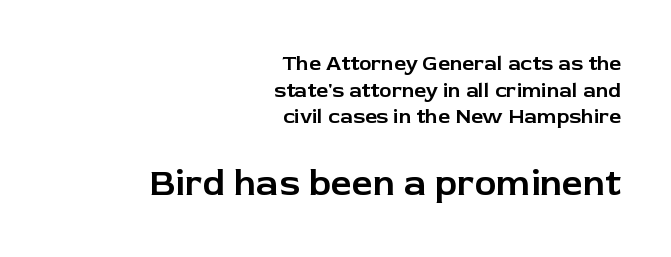
In terms of letterform style, serifs are entirely absent. Proportional: the letters do not fall into vertical columns. The gap between lines stays unmarked. Interline gaps are of average width in this sample.
